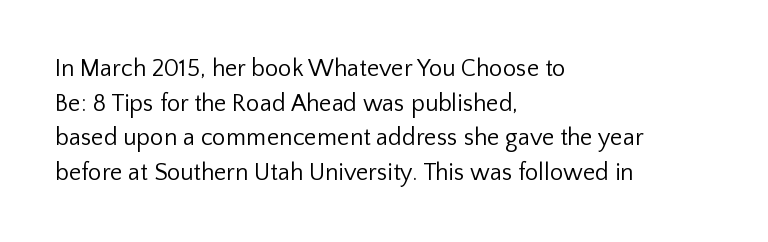
Q: Is the text bold? A: No.
Q: Is the text italic (slanted)? A: No, it is upright.
Q: Is the text underlined? A: No.
Q: How is the paragraph aligned? A: Left-aligned.
Q: Is the spacing between letters normal or unusually wide? A: Normal.
Q: Is the spacing between lines tight, normal or loose? A: Normal.
